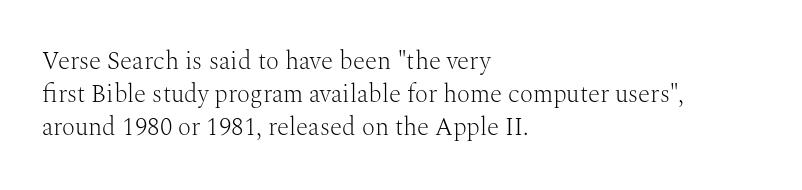
These lines sit exactly where default settings would place them. Decoration check: the copy has no underline. The typeface has the unassuming heft of standard copy or less. Horizontal alignment here is leftward, the default for most running prose.
